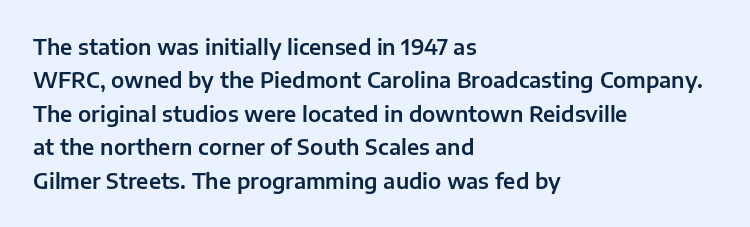
Q: Is the text italic (slanted)? A: No, it is upright.
Q: Is the text underlined? A: No.
Q: How is the paragraph aligned? A: Left-aligned.
Q: Is the spacing between letters normal or unusually wide? A: Normal.
Q: Is the spacing between lines tight, normal or loose? A: Normal.
